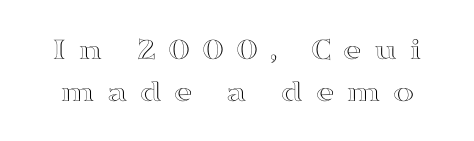
Q: Is the text italic (slanted)? A: No, it is upright.
Q: Is the text underlined? A: No.
Q: Is the spacing between letters normal or unusually wide? A: Unusually wide.
Q: Is the spacing between lines tight, normal or loose? A: Normal.
Q: Width (condensed, normal, or wide)? A: Wide.
Q: x-height? A: Medium.
Q: Monospaced? A: No.
